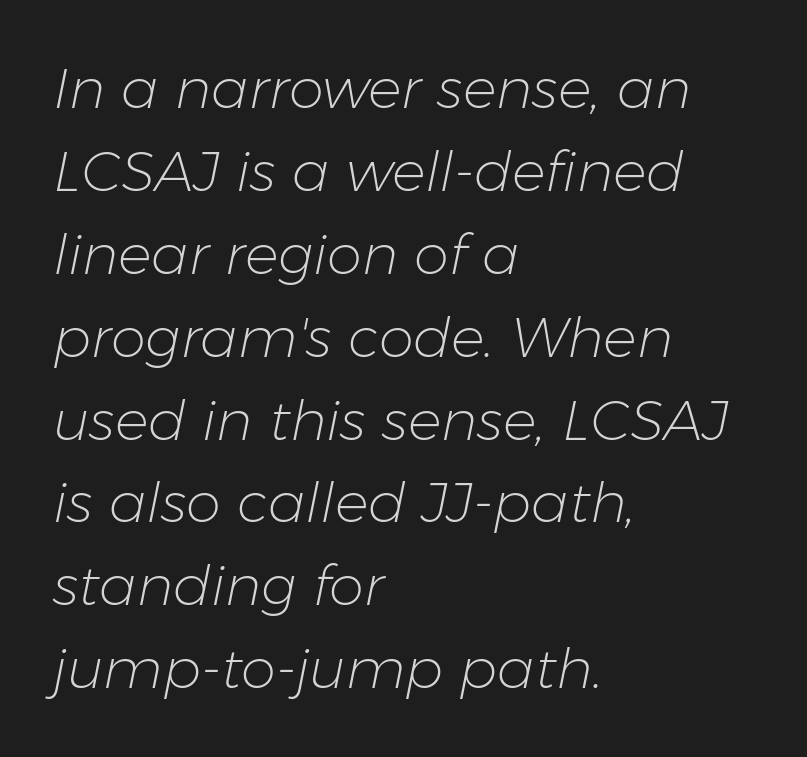
{"italic": "yes", "lean": "right", "slant_degrees": 11, "bold": "no", "weight": "light", "width": "normal", "stroke_contrast": "low", "x_height": "medium", "monospaced": "no", "underline": "no", "align": "left", "line_spacing": "normal", "line_spacing_ratio": 1.48, "letter_spacing": "normal", "letter_spacing_em": 0.0, "glyph_px": 56}
